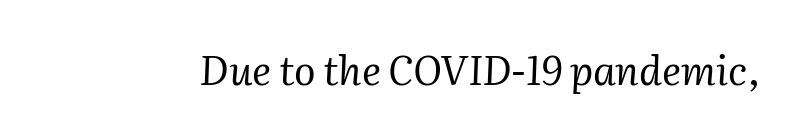
The image shows 40 px regular-weight serif type, italic (leaning right); set normal letter spacing, not underlined; medium stroke contrast and a medium x-height.
